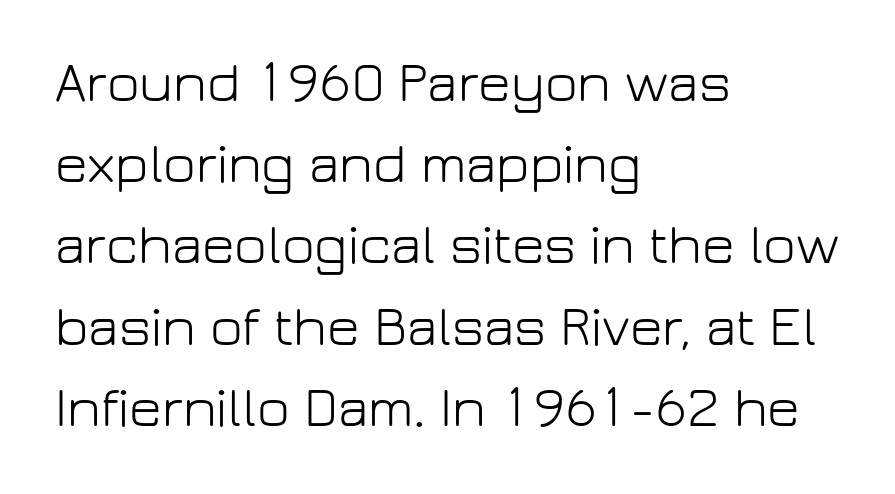
Q: Is the text bold? A: No.
Q: Is the text italic (slanted)? A: No, it is upright.
Q: Is the typeface a serif or a sans-serif typeface? A: Sans-serif.
Q: Is the text underlined? A: No.
Q: How is the paragraph aligned? A: Left-aligned.
Q: Is the spacing between letters normal or unusually wide? A: Normal.
Q: Is the spacing between lines tight, normal or loose? A: Normal.
Q: Width (condensed, normal, or wide)? A: Normal.
Q: Stroke contrast? A: Low.
Q: x-height? A: Medium.
Q: Monospaced? A: No.
